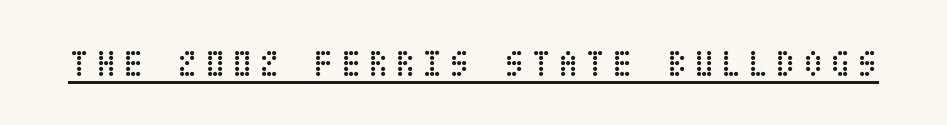
Q: Is the text bold? A: No.
Q: Is the text italic (slanted)? A: No, it is upright.
Q: Is the text underlined? A: Yes.
Q: Width (condensed, normal, or wide)? A: Condensed.
Q: Stroke contrast? A: Low.
Q: x-height? A: Large.
